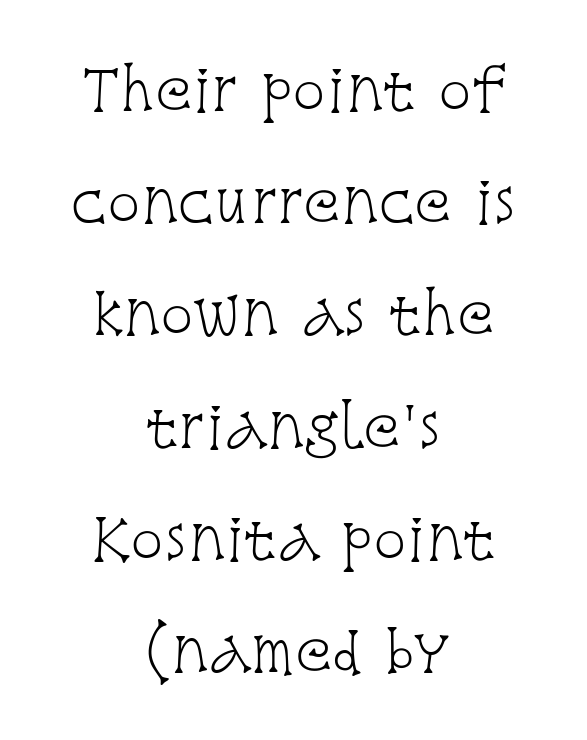
These lines keep a tight, regular rhythm from letter to letter. The typography opts for an upright posture over an oblique one. Honestly, the rows look like they've been pulled way apart. The letters advance in unequal steps, a hallmark of proportional type. Glance below the letters and you will spot only blank space.
